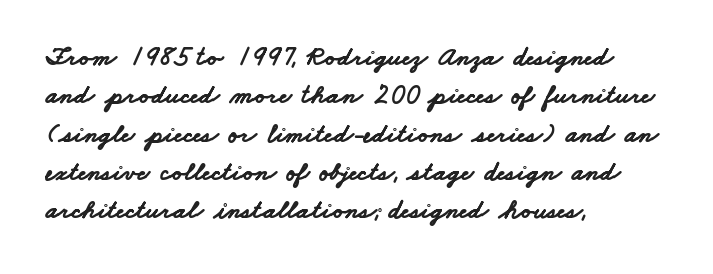
The setting favours the left margin, as ordinary paragraphs usually do. The baseline area is clear. Each glyph is drawn with heavy, bold strokes. Standard letterfit; no display-style spreading of the glyphs. A normal amount of white space separates one row of letters from the next.
